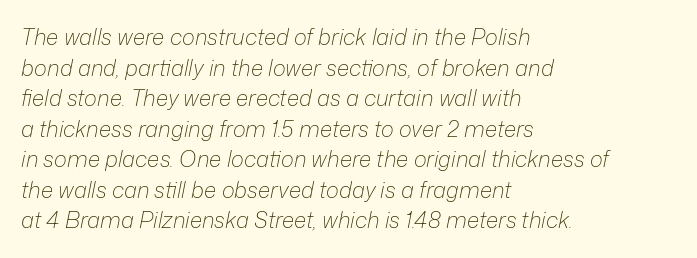
Q: Is the text bold? A: No.
Q: Is the text italic (slanted)? A: Yes, it leans right by about 12 degrees.
Q: Is the text underlined? A: No.
Q: How is the paragraph aligned? A: Left-aligned.
Q: Is the spacing between letters normal or unusually wide? A: Normal.
Q: Is the spacing between lines tight, normal or loose? A: Normal.
